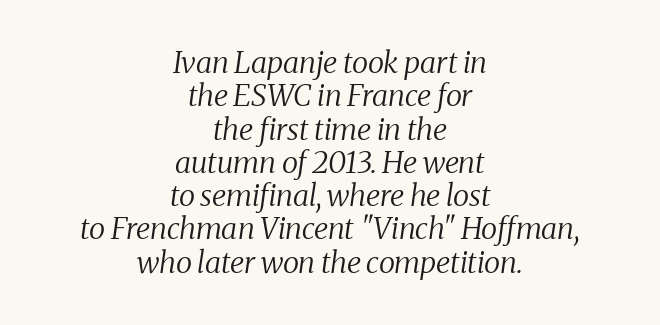
The rendering positions every line midway between the sides. In terms of letterspacing, this is plain default setting. Classification — serif. Caption: face not bold, strokes unweighted. If you drew a line through each stem, it would be angled. The passage shown is not underscored anywhere.
